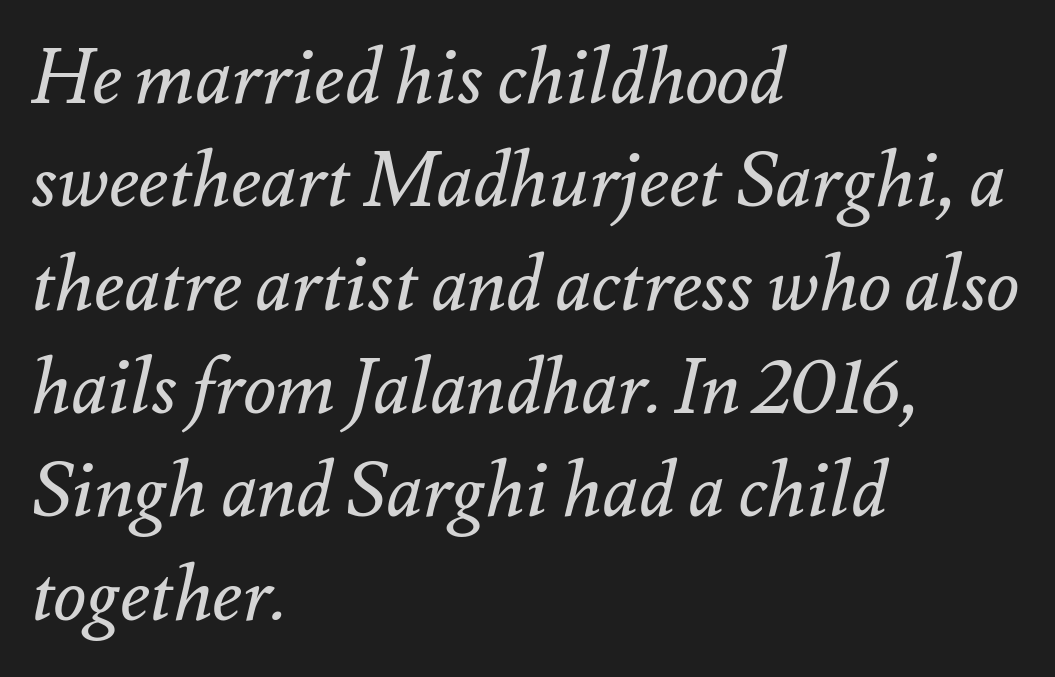
Visually the block forms a straight wall on the left and a jagged coastline on the right. The weight would be labelled regular, book, light, or lighter still. Quick note: italic. Words appear dense and cohesive because spacing is normal. This sample has the flowing, uneven cadence of proportional lettering. A typesetter would call this leading conventional body-copy spacing.
